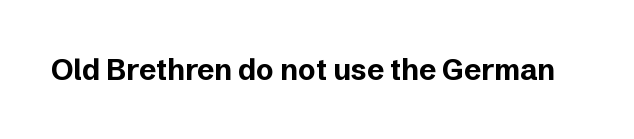
{"serif": "no", "italic": "no", "bold": "yes", "weight": "bold", "width": "normal", "stroke_contrast": "low", "x_height": "medium", "monospaced": "no", "underline": "no", "letter_spacing": "normal", "letter_spacing_em": 0.0, "glyph_px": 29}
